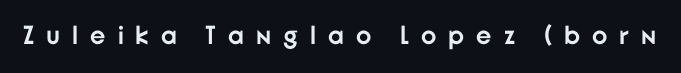
As a designer I'd log this as weight 700, bold. Letter spacing: wide. Underlining? Definitely not there. Rendered with straight, roman letterforms.
